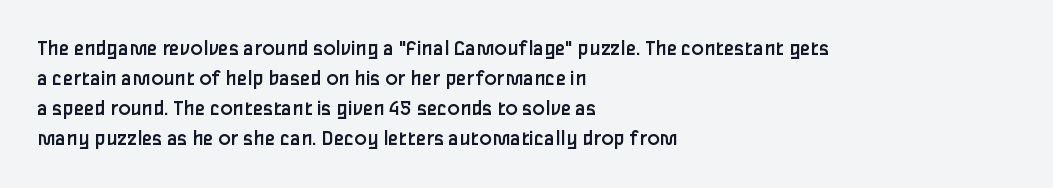
The image shows 23 px text type, upright; set left-aligned, normal line spacing (1.3x), normal letter spacing, not underlined.
